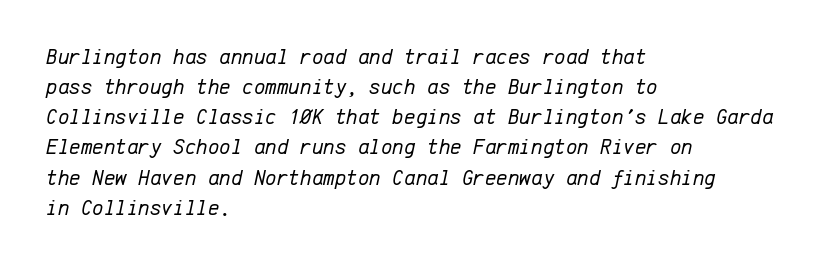
The rendering anchors every line to the left-hand side. Nothing unusual about the tracking: characters are spaced as the font intends. Each row of text sits above clean, open space. When letters slant like this, we call the style italic. The lines sit at an ordinary, default distance from one another. Weight: not bold — regular or lighter.
